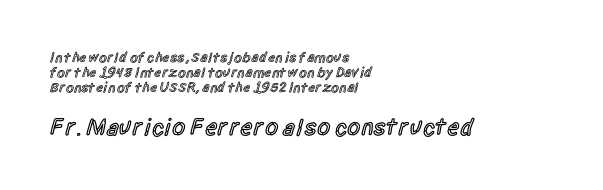
The image shows 24 px text type; set left-aligned, tight line spacing (1.08x), normal letter spacing, not underlined; the second (bottom) block is 1.71x larger.
